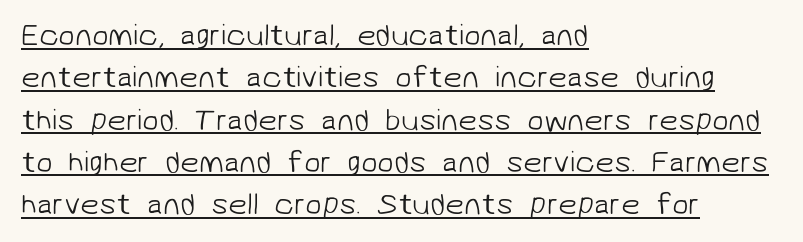
Q: Is the text bold? A: No.
Q: Is the typeface a serif or a sans-serif typeface? A: Sans-serif.
Q: Is the text underlined? A: Yes.
Q: How is the paragraph aligned? A: Left-aligned.
Q: Is the spacing between letters normal or unusually wide? A: Normal.
Q: Is the spacing between lines tight, normal or loose? A: Normal.
Q: Width (condensed, normal, or wide)? A: Normal.
Q: Stroke contrast? A: Low.
Q: x-height? A: Medium.
Q: Monospaced? A: No.
